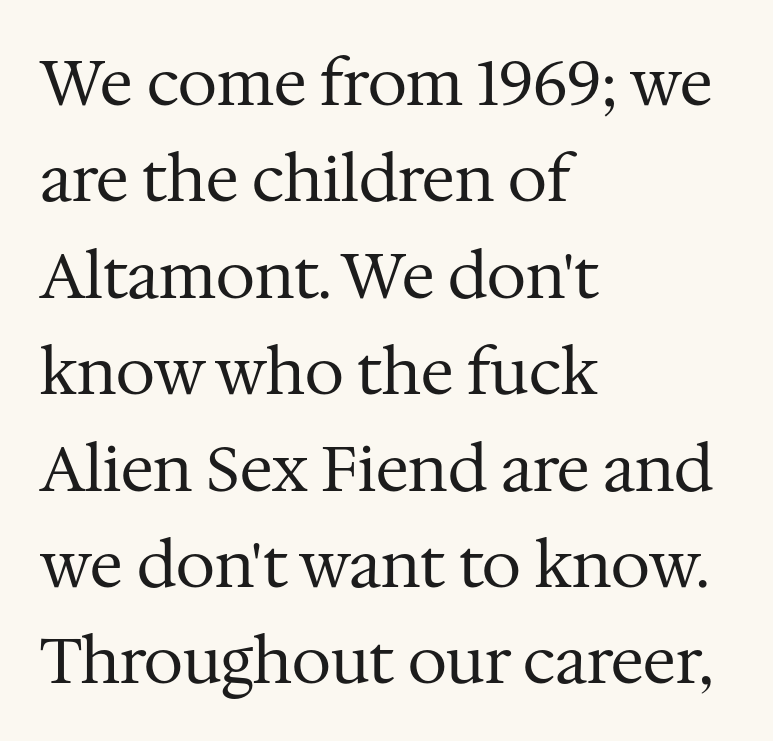
Q: Is the text bold? A: No.
Q: Is the text italic (slanted)? A: No, it is upright.
Q: Is the typeface a serif or a sans-serif typeface? A: Serif.
Q: Is the text underlined? A: No.
Q: How is the paragraph aligned? A: Left-aligned.
Q: Is the spacing between letters normal or unusually wide? A: Normal.
Q: Is the spacing between lines tight, normal or loose? A: Normal.
Q: Width (condensed, normal, or wide)? A: Normal.
Q: Stroke contrast? A: Medium.
Q: x-height? A: Medium.
Q: Monospaced? A: No.
